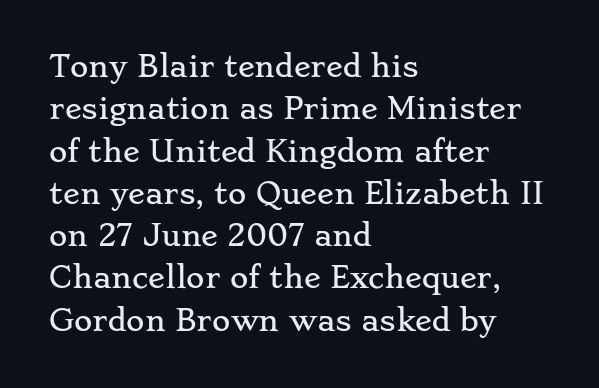
{"serif": "yes", "italic": "no", "width": "wide", "stroke_contrast": "low", "x_height": "small", "monospaced": "no", "underline": "no", "align": "left", "line_spacing": "normal", "line_spacing_ratio": 1.51, "letter_spacing": "normal", "letter_spacing_em": 0.0, "glyph_px": 28}
